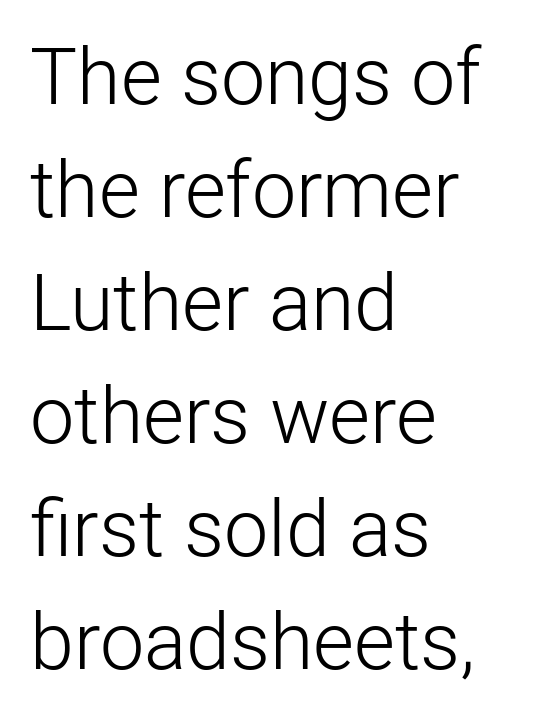
Compared with typical body copy, the letter spacing here is the same. No chunkiness to these letters — they're not bold. Compared with typical paragraphs, the rows here are spaced about the same. The typeface chosen for these lines omits serifs. Here the designer chose a conventional face with non-uniform glyph widths. Horizontal alignment here is leftward, the default for most running prose.
